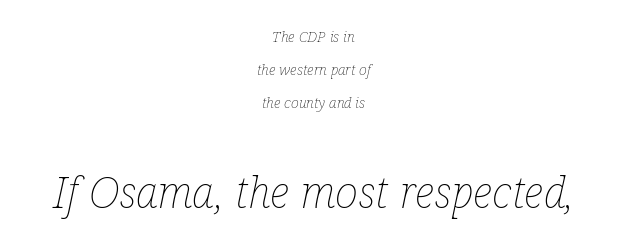
Q: Is the text bold? A: No.
Q: Is the text italic (slanted)? A: Yes, it leans right by about 12 degrees.
Q: Is the text underlined? A: No.
Q: How is the paragraph aligned? A: Centered.
Q: Is the spacing between letters normal or unusually wide? A: Normal.
Q: Is the spacing between lines tight, normal or loose? A: Loose.
Q: Which block of text is set in a larger size, the first (top) or the second (bottom)? A: The second (bottom) one.
Q: Width (condensed, normal, or wide)? A: Condensed.
Q: Stroke contrast? A: Low.
Q: x-height? A: Medium.
Q: Monospaced? A: No.
